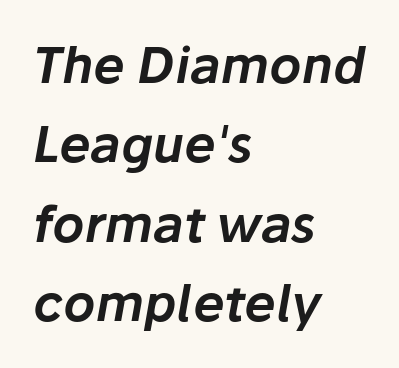
{"italic": "yes", "lean": "right", "slant_degrees": 10, "width": "normal", "stroke_contrast": "low", "x_height": "medium", "monospaced": "no", "underline": "no", "align": "left", "line_spacing": "normal", "line_spacing_ratio": 1.59, "letter_spacing": "normal", "letter_spacing_em": 0.0, "glyph_px": 50}
